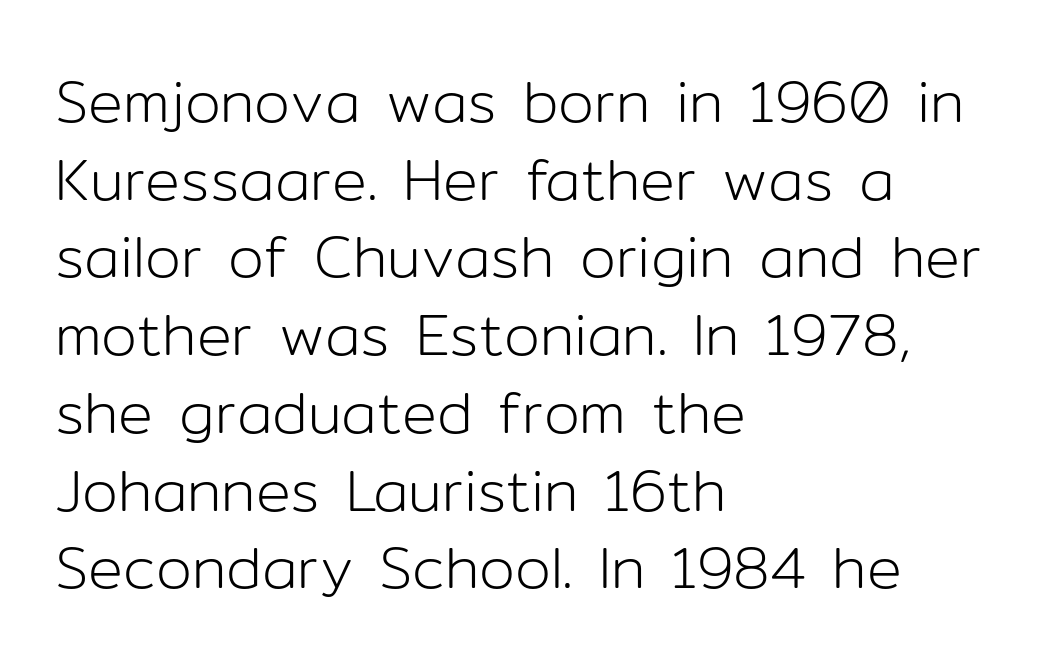
{"serif": "no", "italic": "no", "bold": "no", "weight": "light", "width": "normal", "stroke_contrast": "low", "x_height": "medium", "monospaced": "no", "underline": "no", "align": "left", "line_spacing": "normal", "line_spacing_ratio": 1.34, "letter_spacing": "normal", "letter_spacing_em": 0.0, "glyph_px": 58}
